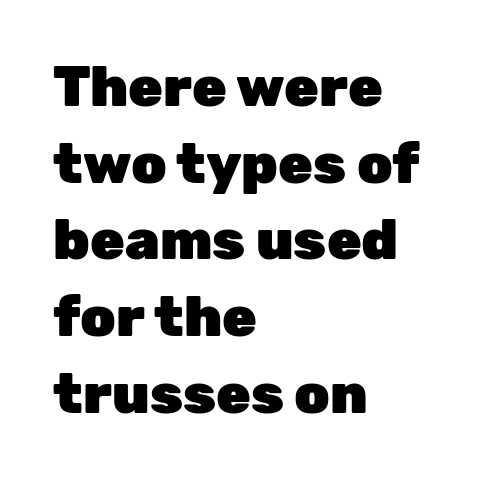
Examine the stroke ends and you'll find no serifs. The passage shown stacks its lines at a standard gap. On the weight axis this lands at bold, roughly 700. Spacing verdict: proportional, widths tailored to each character. Every character sits straight up, as roman type does. Is the block centered? No — it sits flush against the left margin.
